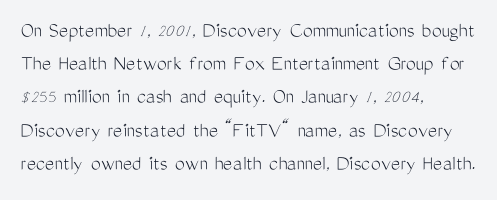
Tall strokes in this sample are plumb rather than angled. Weight: regular or lighter. Tracking value appears to be zero — textbook default spacing. The passage shown stacks its lines at a standard gap. The lines in this sample share a left origin and differ only in where they stop. Anything drawn beneath the words? Only blank space.
